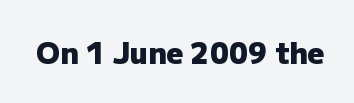
{"serif": "no", "italic": "no", "bold": "yes", "weight": "heavy", "width": "normal", "stroke_contrast": "low", "x_height": "medium", "monospaced": "no", "underline": "no", "letter_spacing": "normal", "letter_spacing_em": 0.0, "glyph_px": 29}
